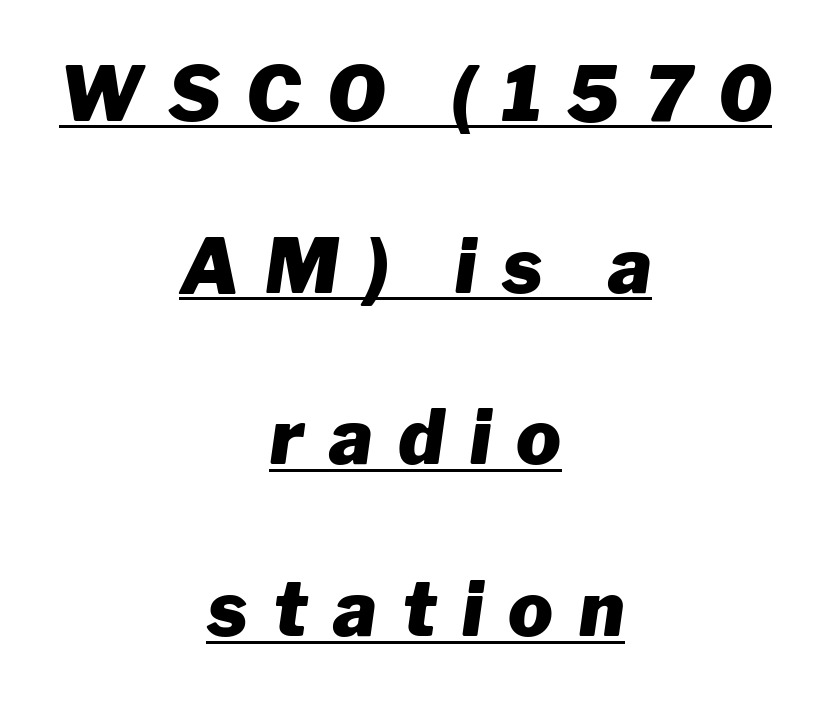
The image shows 75 px heavy type, italic (leaning right); set centered, loose line spacing (2.29x), unusually wide letter spacing (+0.34 em), underlined; low stroke contrast and a medium x-height.
